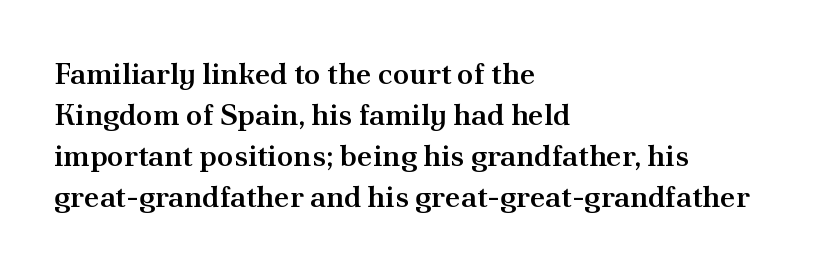
Q: Is the text bold? A: Semi-bold.
Q: Is the text italic (slanted)? A: No, it is upright.
Q: Is the typeface a serif or a sans-serif typeface? A: Serif.
Q: Is the text underlined? A: No.
Q: How is the paragraph aligned? A: Left-aligned.
Q: Is the spacing between letters normal or unusually wide? A: Normal.
Q: Is the spacing between lines tight, normal or loose? A: Normal.
Q: Width (condensed, normal, or wide)? A: Normal.
Q: Stroke contrast? A: Medium.
Q: x-height? A: Small.
Q: Monospaced? A: No.
